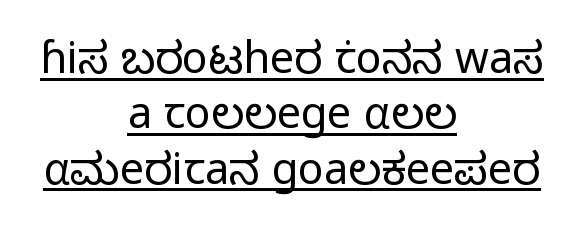
Q: Is the text bold? A: No.
Q: Is the text italic (slanted)? A: No, it is upright.
Q: Is the typeface a serif or a sans-serif typeface? A: Sans-serif.
Q: Is the text underlined? A: Yes.
Q: How is the paragraph aligned? A: Centered.
Q: Is the spacing between letters normal or unusually wide? A: Normal.
Q: Is the spacing between lines tight, normal or loose? A: Normal.
Q: Width (condensed, normal, or wide)? A: Normal.
Q: Stroke contrast? A: Low.
Q: x-height? A: Medium.
Q: Monospaced? A: No.
